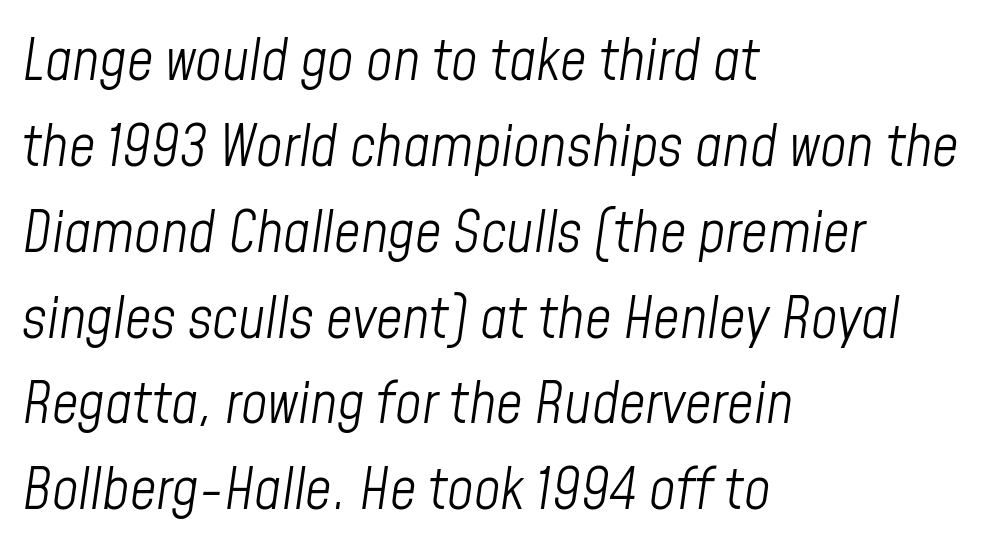
Q: Is the text bold? A: No.
Q: Is the text italic (slanted)? A: Yes, it leans right by about 8 degrees.
Q: Is the text underlined? A: No.
Q: How is the paragraph aligned? A: Left-aligned.
Q: Is the spacing between letters normal or unusually wide? A: Normal.
Q: Is the spacing between lines tight, normal or loose? A: Normal.
Q: Width (condensed, normal, or wide)? A: Condensed.
Q: Stroke contrast? A: Low.
Q: x-height? A: Medium.
Q: Monospaced? A: No.
